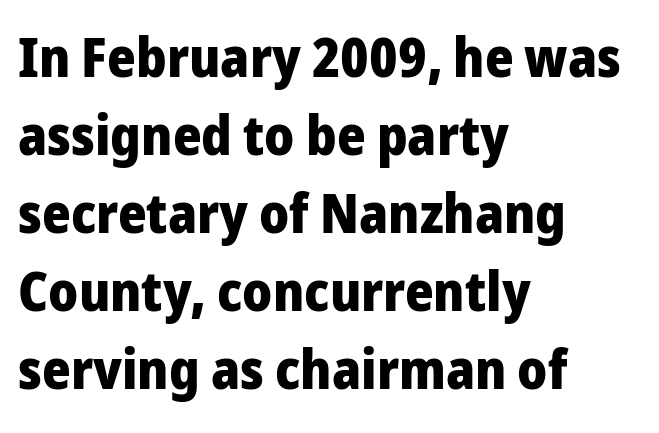
The image shows 55 px heavy sans-serif type, upright; set left-aligned, normal line spacing (1.42x), normal letter spacing, not underlined; low stroke contrast and a medium x-height.
